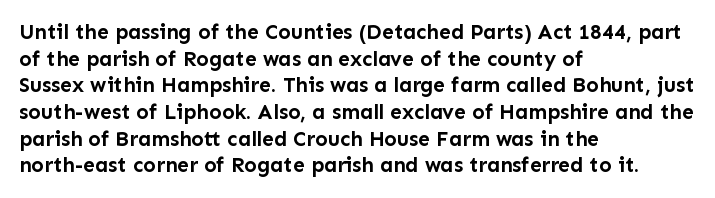
{"italic": "no", "bold": "yes", "underline": "no", "align": "left", "line_spacing": "normal", "line_spacing_ratio": 1.27, "letter_spacing": "normal", "letter_spacing_em": 0.0, "glyph_px": 21}
